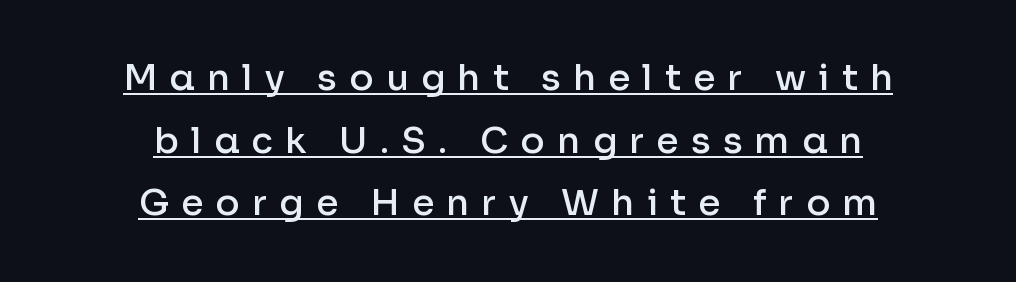
Varying glyph widths throughout — classic text-font behaviour. The face used here is rendered with a markedly widened letterfit. Font category for this specimen: sans-serif. Horizontally, the lines are justified to the midpoint only.
